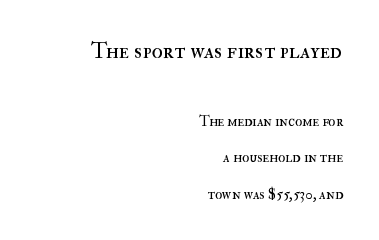
Airy leading. All the whitespace from short lines collects on the left. The lettering stays uniformly vertical, giving the passage a roman look. Which chunk is bigger? The first one — the top block dwarfs the bottom. A bare baseline throughout the passage. Weight: in the light-to-regular range.
